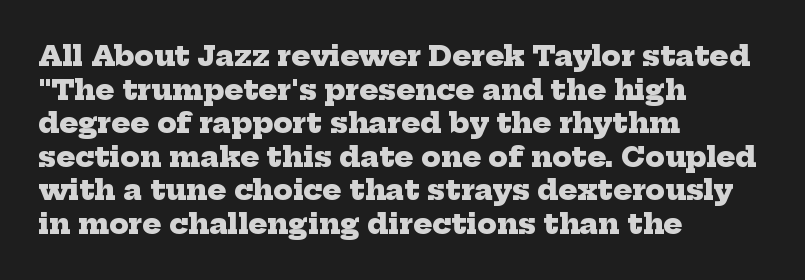
Q: Is the text bold? A: Yes.
Q: Is the typeface a serif or a sans-serif typeface? A: Serif.
Q: Is the text underlined? A: No.
Q: How is the paragraph aligned? A: Left-aligned.
Q: Is the spacing between letters normal or unusually wide? A: Normal.
Q: Width (condensed, normal, or wide)? A: Normal.
Q: Stroke contrast? A: Low.
Q: x-height? A: Medium.
Q: Monospaced? A: No.
